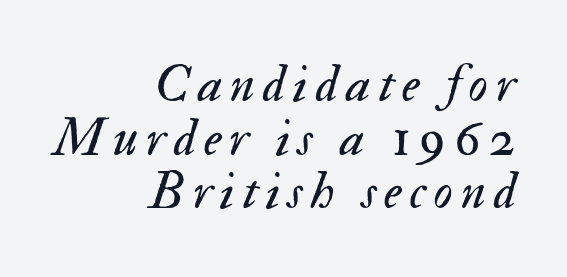
{"italic": "yes", "lean": "right", "slant_degrees": 17, "bold": "no", "weight": "regular", "width": "normal", "stroke_contrast": "medium", "x_height": "small", "monospaced": "no", "underline": "no", "align": "right", "line_spacing": "tight", "line_spacing_ratio": 1.01, "glyph_px": 53}
